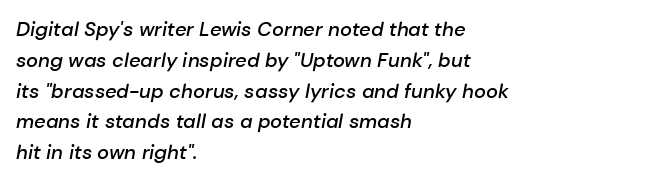
The image shows 20 px text type, italic (leaning right); set left-aligned, normal line spacing (1.54x), normal letter spacing, not underlined.
